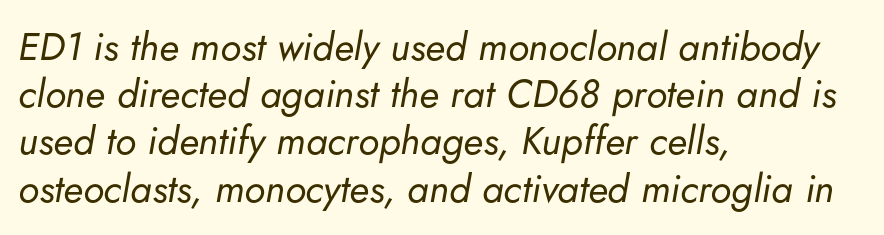
Spacing between characters is what you'd get straight out of the box. Every character sits at an angle, as italics do. No word sits above an underline. Weight class: somewhere from thin through regular.
